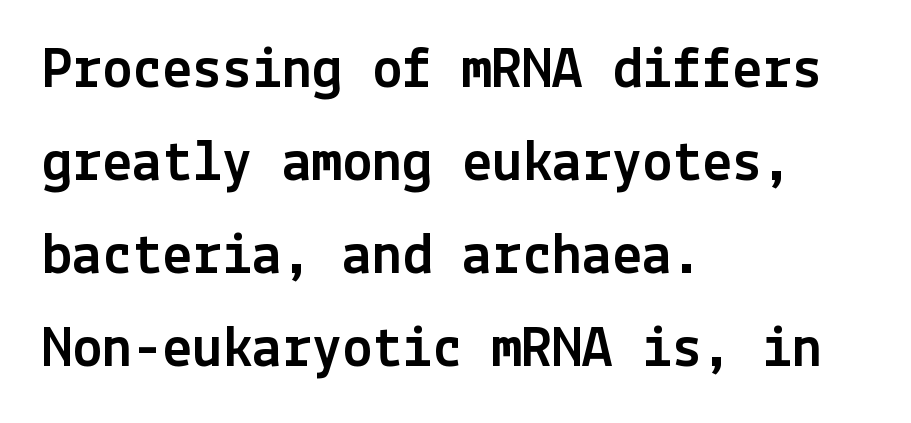
The string is rendered with underlining switched off. Typographically, this falls in the sans-serif category. Line beginnings align vertically; line endings do not. Ordinary non-slanted type is in use. Successive baselines arrive at the customary interval. A typesetter would call this zero additional tracking.
